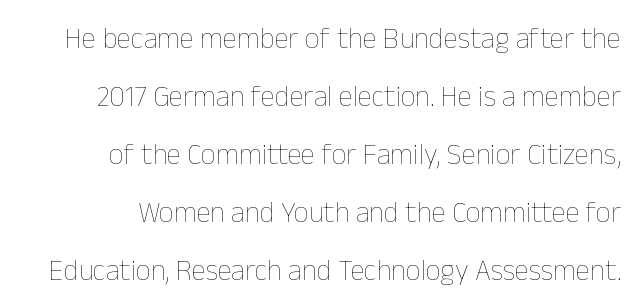
{"italic": "no", "bold": "no", "weight": "thin", "width": "normal", "stroke_contrast": "low", "x_height": "medium", "monospaced": "no", "underline": "no", "line_spacing": "loose", "line_spacing_ratio": 2.0, "letter_spacing": "normal", "letter_spacing_em": 0.0, "glyph_px": 29}
